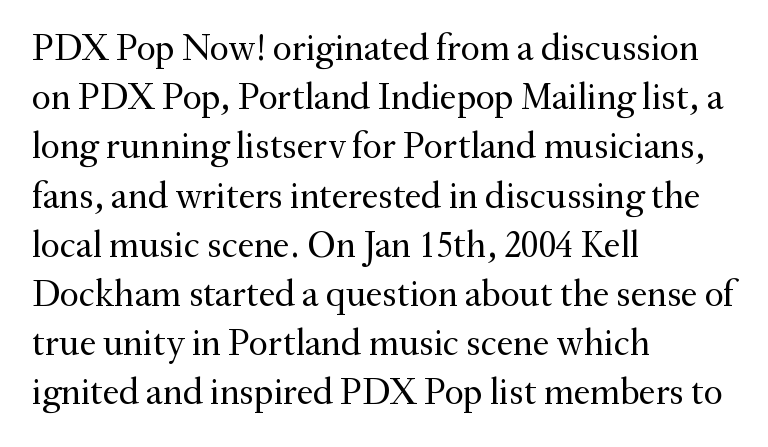
The image shows 37 px regular-weight serif type, upright; set left-aligned, normal line spacing (1.33x), normal letter spacing, not underlined; medium stroke contrast and a small x-height.
